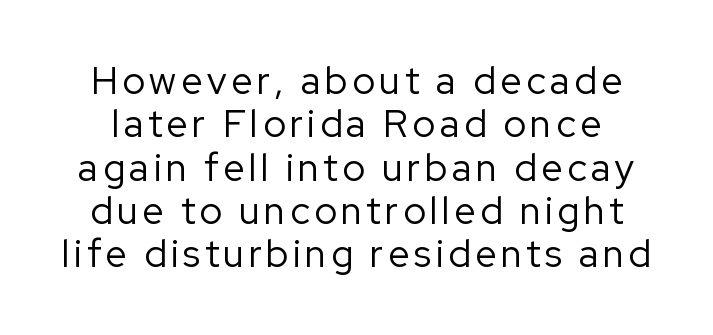
The image shows 38 px regular-weight sans-serif type, upright; set tight line spacing (1.14x), not underlined; low stroke contrast and a medium x-height.
